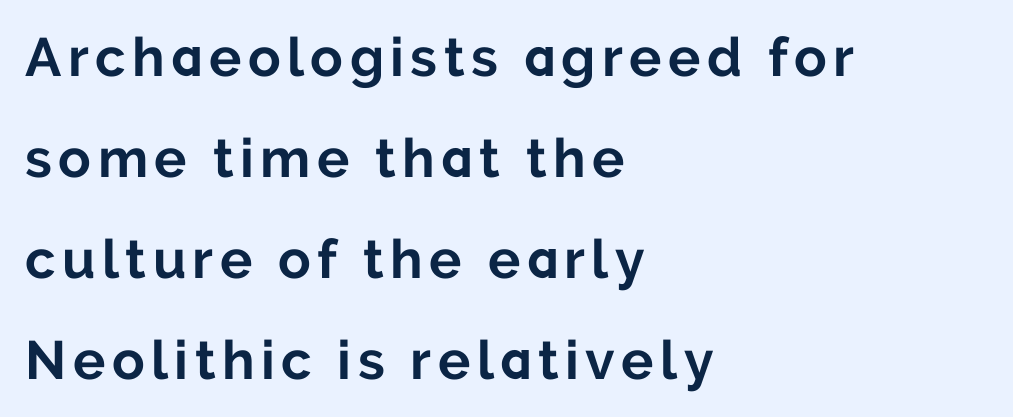
Q: Is the text bold? A: Yes.
Q: Is the text italic (slanted)? A: No, it is upright.
Q: Is the typeface a serif or a sans-serif typeface? A: Sans-serif.
Q: Is the text underlined? A: No.
Q: How is the paragraph aligned? A: Left-aligned.
Q: Width (condensed, normal, or wide)? A: Normal.
Q: Stroke contrast? A: Low.
Q: x-height? A: Medium.
Q: Monospaced? A: No.
